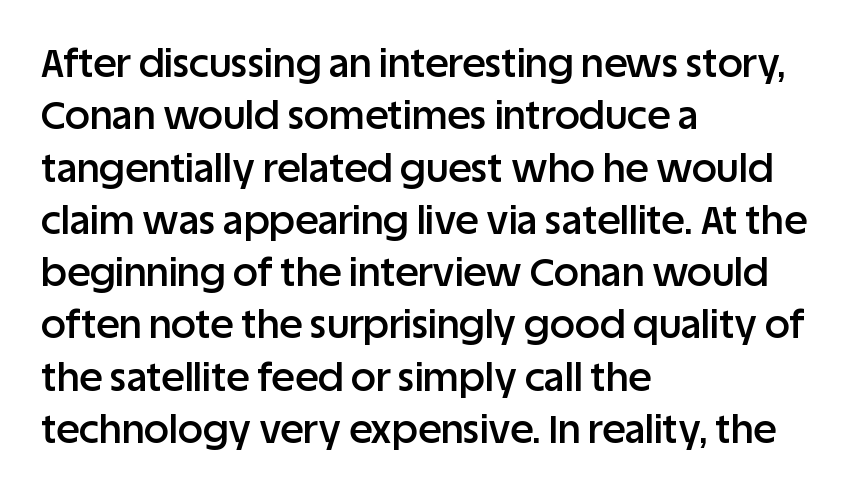
The image shows 39 px semibold sans-serif type, upright; set left-aligned, normal line spacing (1.34x), normal letter spacing, not underlined; low stroke contrast and a large x-height.
